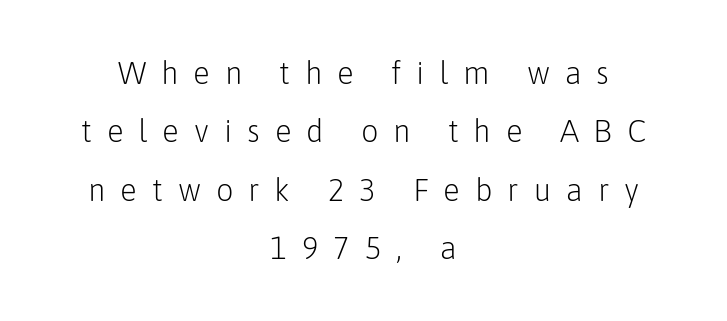
Tracking value appears strongly positive — letters spread wide. The lines are quadded center. No word sits above an underline. Style check: upright.
